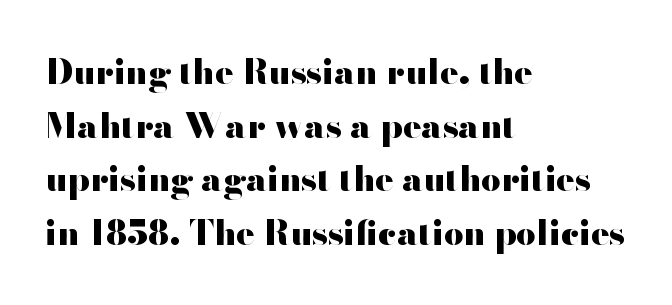
{"serif": "no", "italic": "no", "bold": "yes", "weight": "heavy", "width": "wide", "stroke_contrast": "high", "x_height": "small", "monospaced": "no", "underline": "no", "align": "left", "line_spacing": "normal", "line_spacing_ratio": 1.58, "letter_spacing": "normal", "letter_spacing_em": 0.0, "glyph_px": 34}
